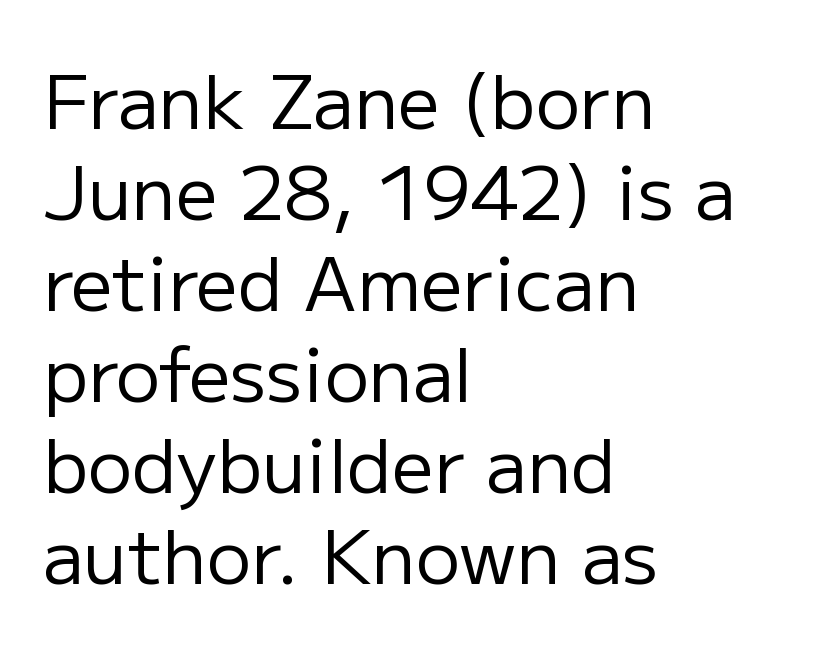
The image shows 74 px regular-weight sans-serif type, upright; set left-aligned, line spacing 1.23x, normal letter spacing, not underlined; low stroke contrast and a medium x-height.
